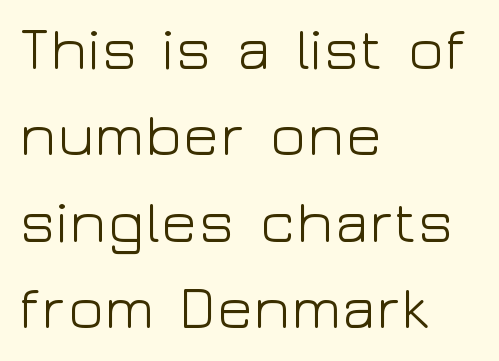
Q: Is the text bold? A: No.
Q: Is the text italic (slanted)? A: No, it is upright.
Q: Is the typeface a serif or a sans-serif typeface? A: Sans-serif.
Q: Is the text underlined? A: No.
Q: How is the paragraph aligned? A: Left-aligned.
Q: Is the spacing between letters normal or unusually wide? A: Normal.
Q: Is the spacing between lines tight, normal or loose? A: Normal.
Q: Width (condensed, normal, or wide)? A: Wide.
Q: Stroke contrast? A: Low.
Q: x-height? A: Medium.
Q: Monospaced? A: No.
